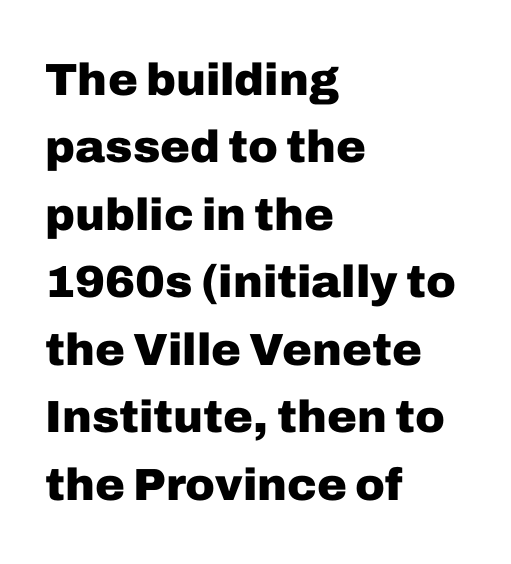
Each new line begins a customary step beneath the previous one. Regarding serifs, this sample does without them. Each letter keeps its own natural width here, so spacing adapts to shape. How are the letters spaced? Ordinarily, with no added tracking.
